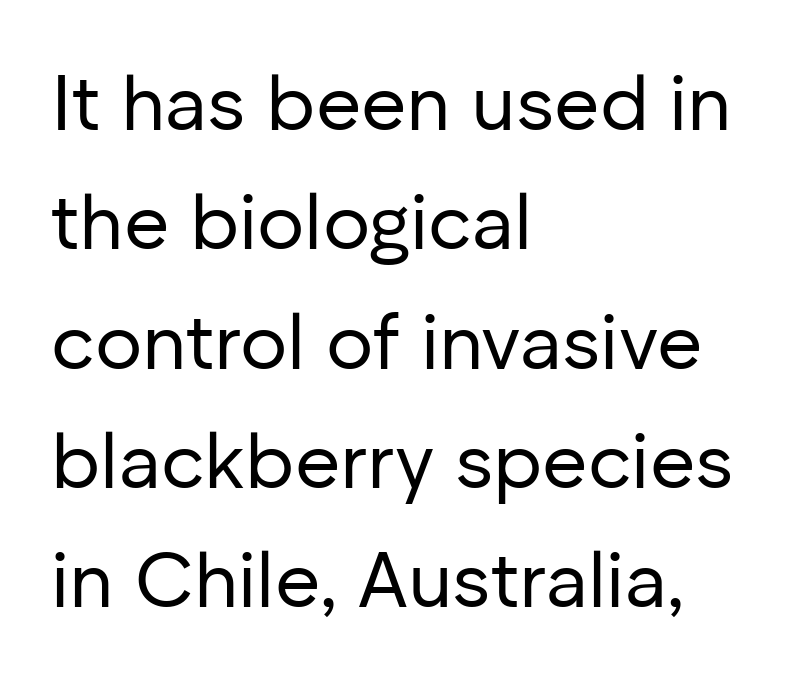
{"serif": "no", "italic": "no", "bold": "no", "weight": "regular", "width": "normal", "stroke_contrast": "low", "x_height": "medium", "monospaced": "no", "underline": "no", "align": "left", "line_spacing": "normal", "line_spacing_ratio": 1.53, "letter_spacing": "normal", "letter_spacing_em": 0.0, "glyph_px": 78}
